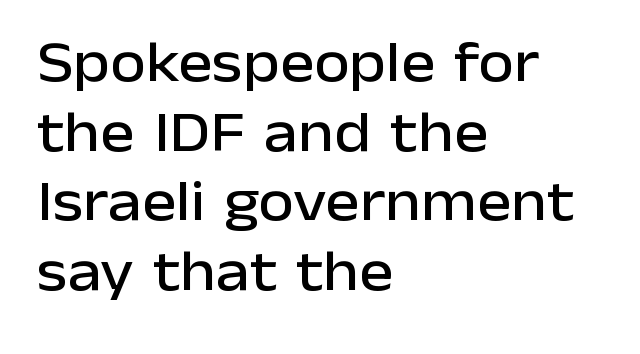
Q: Is the text italic (slanted)? A: No, it is upright.
Q: Is the typeface a serif or a sans-serif typeface? A: Sans-serif.
Q: Is the text underlined? A: No.
Q: How is the paragraph aligned? A: Left-aligned.
Q: Is the spacing between letters normal or unusually wide? A: Normal.
Q: Width (condensed, normal, or wide)? A: Normal.
Q: Stroke contrast? A: Low.
Q: x-height? A: Medium.
Q: Monospaced? A: No.
